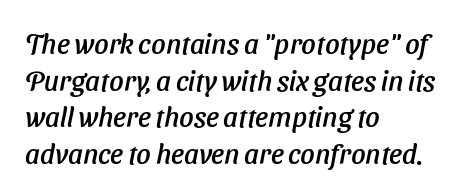
A classic flush-left, rag-right setting is used for this passage. Words float on clear page, feet unadorned. The block of text has a typical density, with ordinary space between rows.
